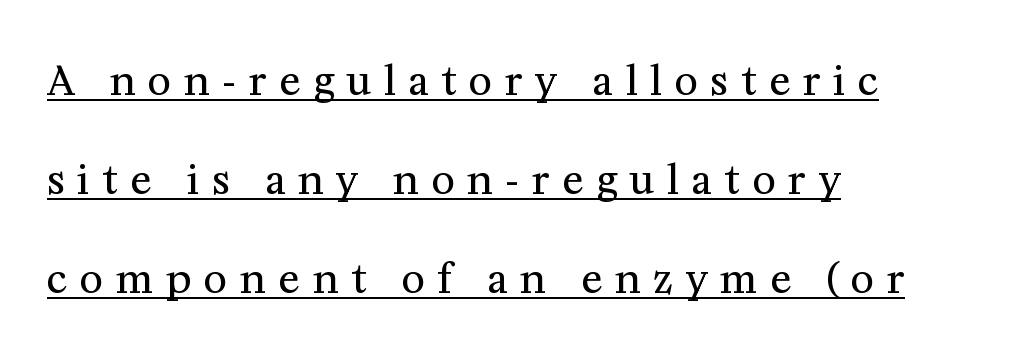
{"serif": "yes", "italic": "no", "bold": "no", "weight": "regular", "width": "normal", "stroke_contrast": "medium", "x_height": "medium", "monospaced": "no", "underline": "yes", "align": "left", "line_spacing": "loose", "line_spacing_ratio": 2.48, "letter_spacing": "wide", "letter_spacing_em": 0.32, "glyph_px": 40}
